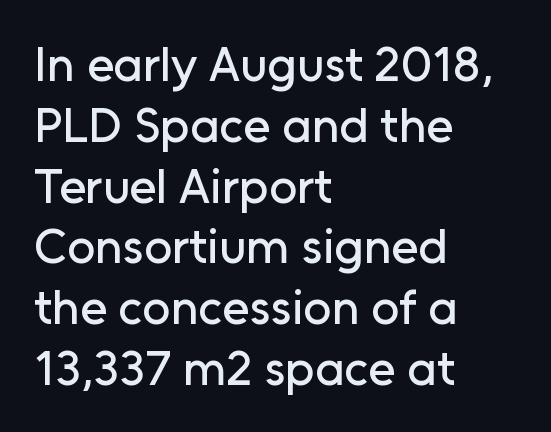
{"serif": "no", "italic": "no", "width": "normal", "stroke_contrast": "low", "x_height": "medium", "monospaced": "no", "underline": "no", "align": "left", "line_spacing_ratio": 1.24, "letter_spacing": "normal", "letter_spacing_em": 0.0, "glyph_px": 49}
